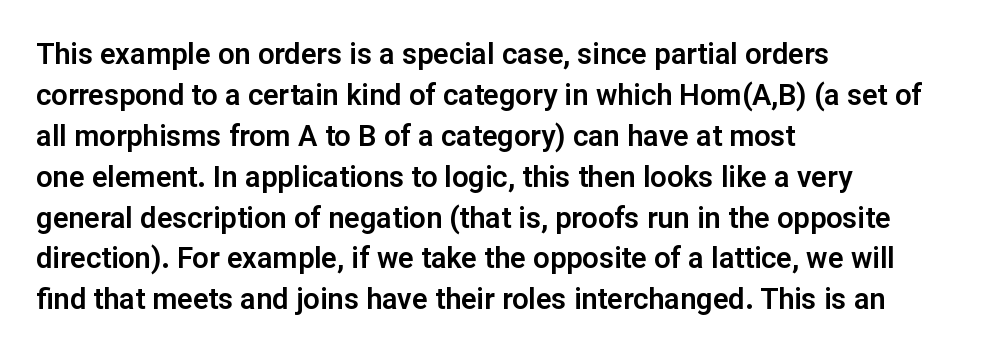
{"serif": "no", "italic": "no", "width": "normal", "stroke_contrast": "low", "x_height": "medium", "monospaced": "no", "underline": "no", "align": "left", "line_spacing": "normal", "line_spacing_ratio": 1.41, "letter_spacing": "normal", "letter_spacing_em": 0.0, "glyph_px": 29}
